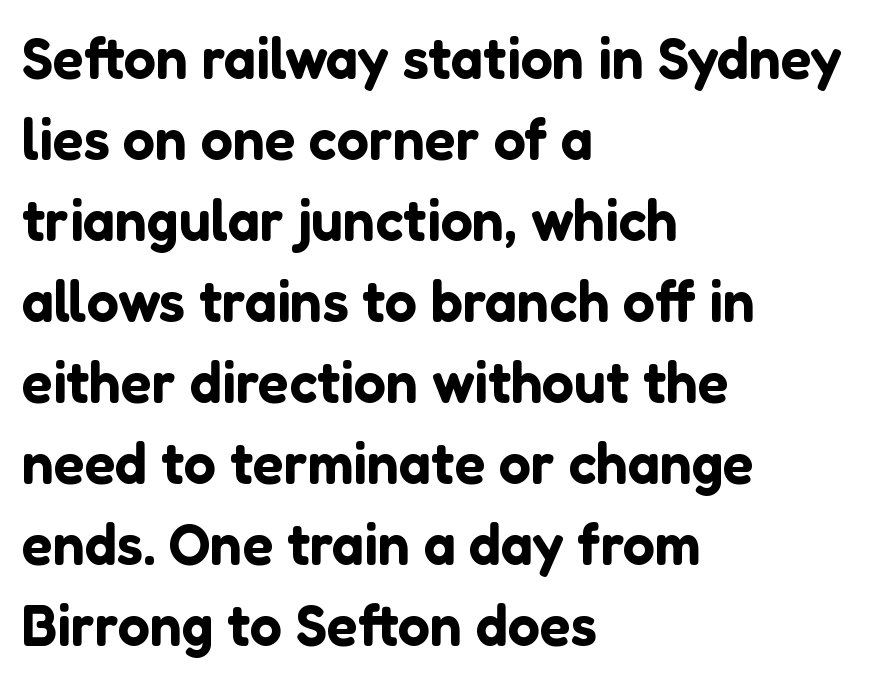
The image shows 57 px sans-serif type, upright; set left-aligned, normal line spacing (1.42x), normal letter spacing, not underlined; low stroke contrast and a medium x-height.
